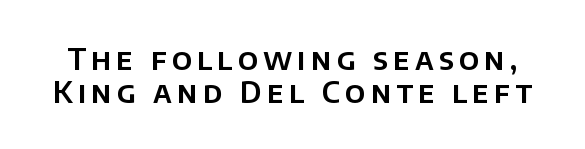
Q: Is the text italic (slanted)? A: No, it is upright.
Q: Is the typeface a serif or a sans-serif typeface? A: Sans-serif.
Q: Is the text underlined? A: No.
Q: Is the spacing between lines tight, normal or loose? A: Tight.
Q: Width (condensed, normal, or wide)? A: Normal.
Q: Stroke contrast? A: Low.
Q: x-height? A: Large.
Q: Monospaced? A: No.
